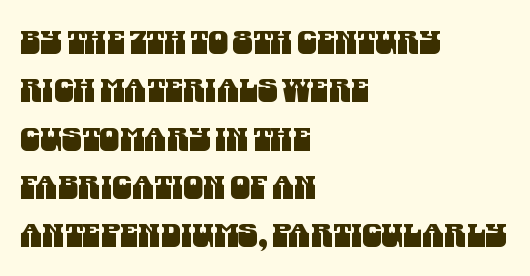
Q: Is the typeface a serif or a sans-serif typeface? A: Sans-serif.
Q: Is the text underlined? A: No.
Q: How is the paragraph aligned? A: Left-aligned.
Q: Is the spacing between letters normal or unusually wide? A: Normal.
Q: Is the spacing between lines tight, normal or loose? A: Normal.
Q: Width (condensed, normal, or wide)? A: Condensed.
Q: Stroke contrast? A: Medium.
Q: x-height? A: Large.
Q: Monospaced? A: No.
